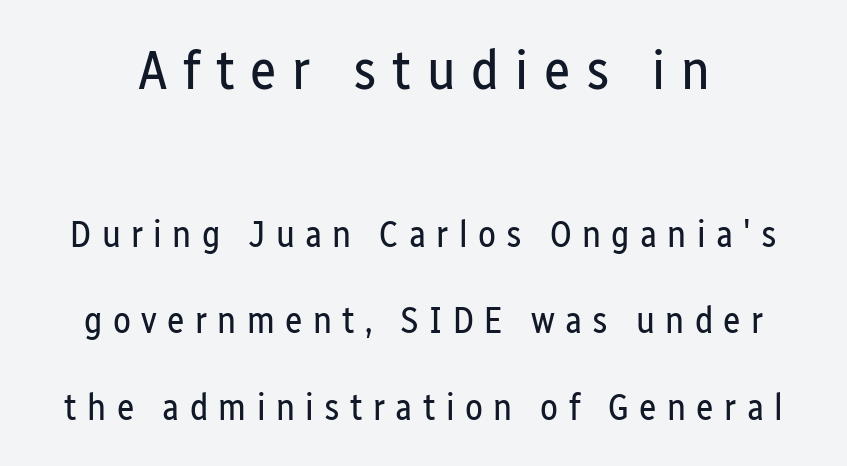
A sans-serif font was chosen for this passage. Typesetter's note — upper block bumped up in size, lower block left smaller. Substantial extra tracking has been applied to these lines. Vertical strokes here are truly vertical.
